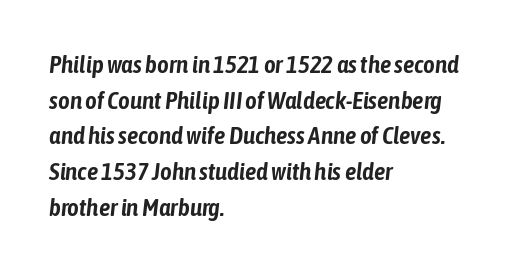
Q: Is the text italic (slanted)? A: Yes, it leans right by about 6 degrees.
Q: Is the text underlined? A: No.
Q: How is the paragraph aligned? A: Left-aligned.
Q: Is the spacing between letters normal or unusually wide? A: Normal.
Q: Is the spacing between lines tight, normal or loose? A: Normal.
